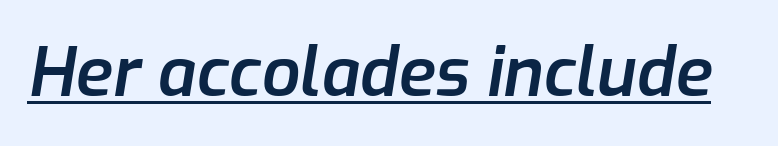
The image shows 68 px semibold type, italic (leaning right); set normal letter spacing, underlined; low stroke contrast and a medium x-height.
